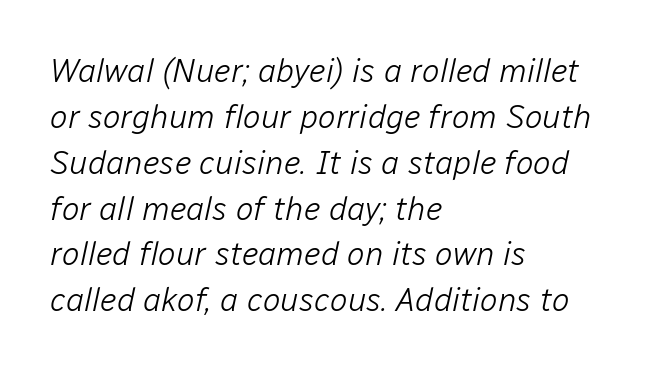
{"italic": "yes", "lean": "right", "slant_degrees": 12, "bold": "no", "weight": "light", "width": "normal", "stroke_contrast": "low", "x_height": "medium", "monospaced": "no", "underline": "no", "align": "left", "line_spacing": "normal", "line_spacing_ratio": 1.39, "letter_spacing": "normal", "letter_spacing_em": 0.0, "glyph_px": 33}
